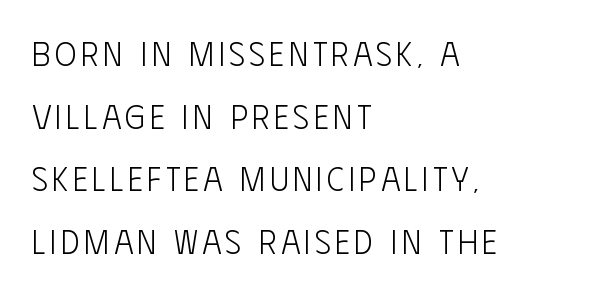
{"serif": "no", "italic": "no", "bold": "no", "weight": "light", "width": "condensed", "stroke_contrast": "low", "x_height": "large", "monospaced": "no", "underline": "no", "align": "left", "line_spacing": "loose", "line_spacing_ratio": 1.9, "glyph_px": 33}
